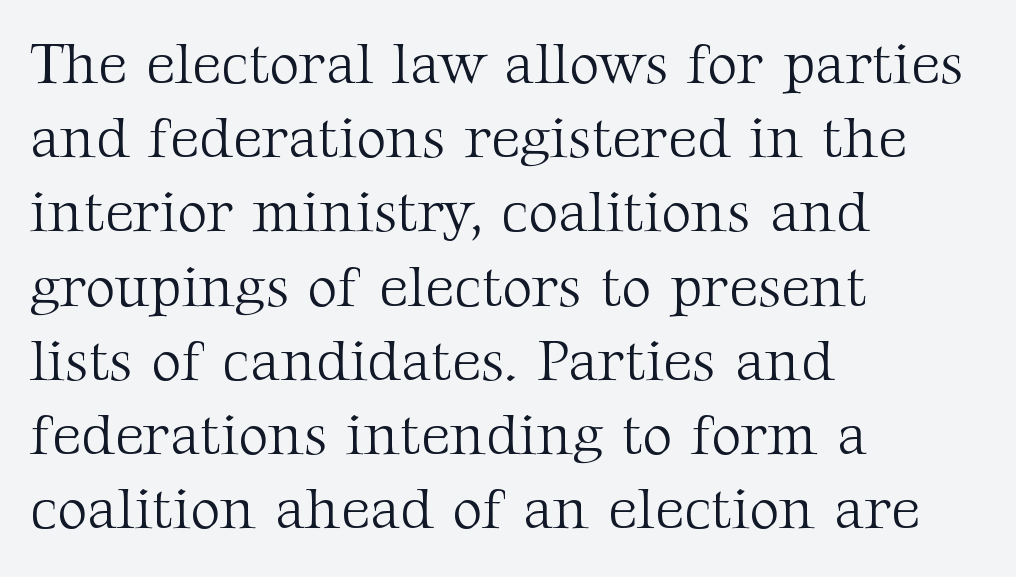
Q: Is the text bold? A: No.
Q: Is the text italic (slanted)? A: No, it is upright.
Q: Is the typeface a serif or a sans-serif typeface? A: Serif.
Q: Is the text underlined? A: No.
Q: How is the paragraph aligned? A: Left-aligned.
Q: Is the spacing between letters normal or unusually wide? A: Normal.
Q: Is the spacing between lines tight, normal or loose? A: Normal.
Q: Width (condensed, normal, or wide)? A: Normal.
Q: Stroke contrast? A: Medium.
Q: x-height? A: Medium.
Q: Monospaced? A: No.
